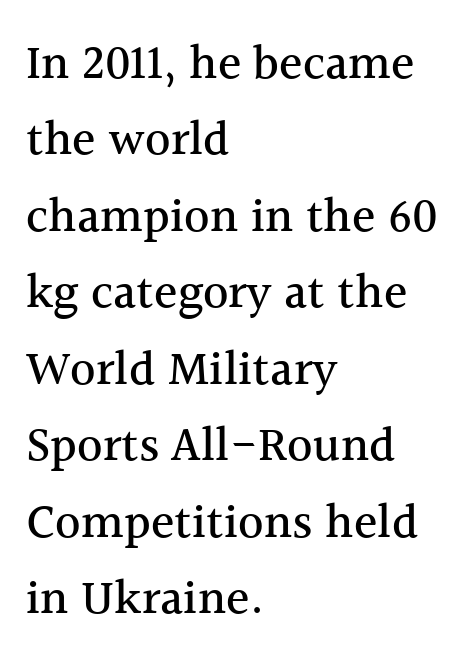
{"serif": "yes", "italic": "no", "width": "normal", "x_height": "medium", "monospaced": "no", "underline": "no", "align": "left", "line_spacing": "normal", "line_spacing_ratio": 1.56, "letter_spacing": "normal", "letter_spacing_em": 0.0, "glyph_px": 49}
